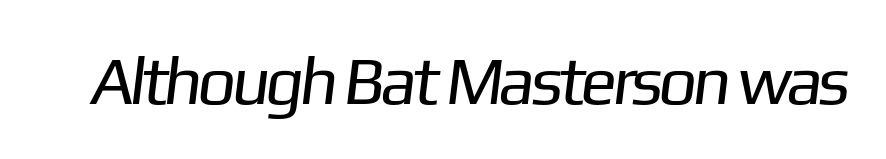
{"serif": "no", "bold": "no", "weight": "regular", "width": "normal", "stroke_contrast": "low", "x_height": "medium", "monospaced": "no", "underline": "no", "letter_spacing": "normal", "letter_spacing_em": 0.0, "glyph_px": 68}
